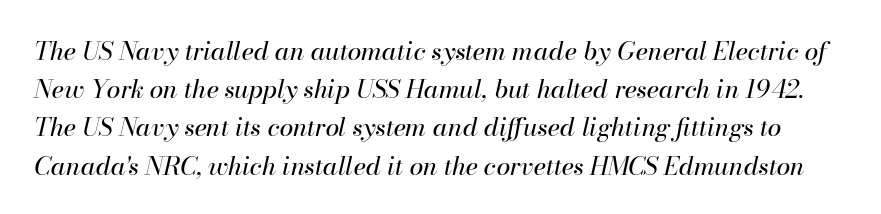
{"italic": "yes", "lean": "right", "slant_degrees": 13, "bold": "no", "underline": "no", "line_spacing": "normal", "line_spacing_ratio": 1.53, "letter_spacing": "normal", "letter_spacing_em": 0.0, "glyph_px": 25}
